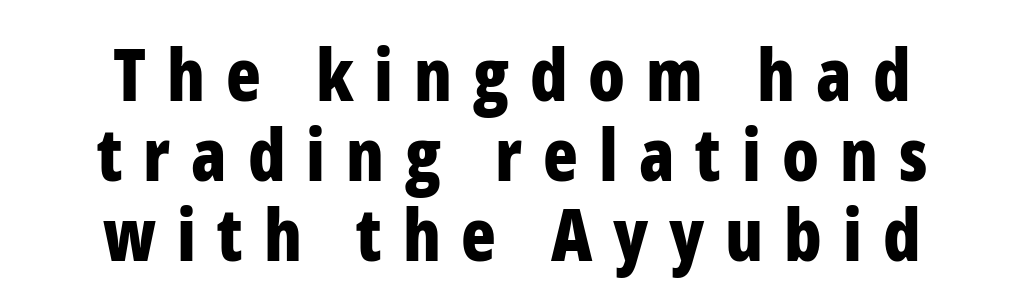
The image shows 72 px bold, condensed sans-serif type, upright; set centered, tight line spacing (1.11x), unusually wide letter spacing (+0.29 em), not underlined; low stroke contrast and a medium x-height.
